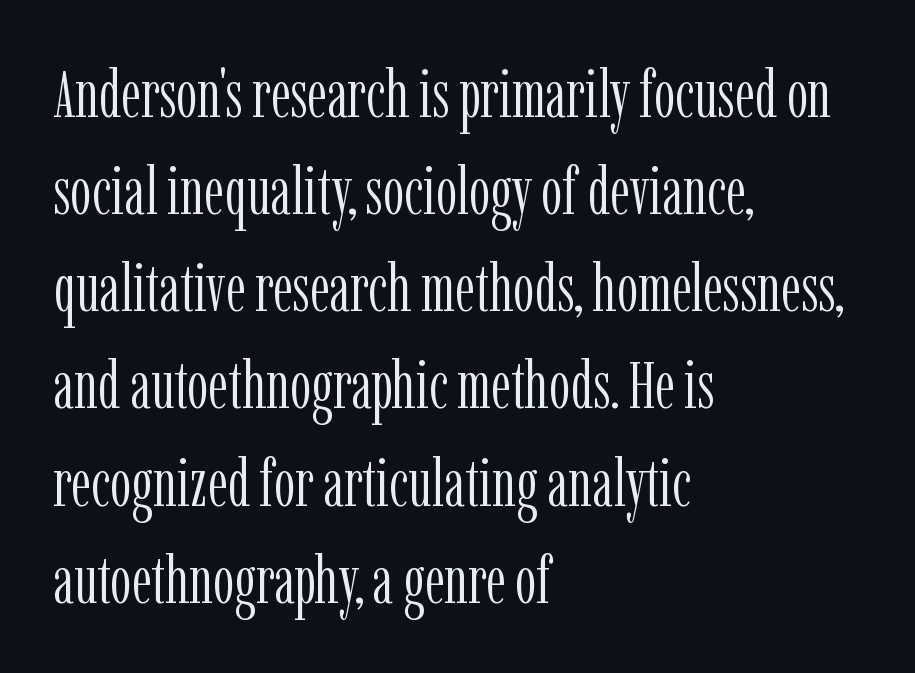
The space between consecutive lines is moderate. Nobody touched the tracking dial on this one. Observe the serifs anchoring each vertical stroke in this sample. A bare baseline throughout the passage. This rendering uses left alignment, leaving the right contour irregular. Spacing verdict: proportional, widths tailored to each character.
